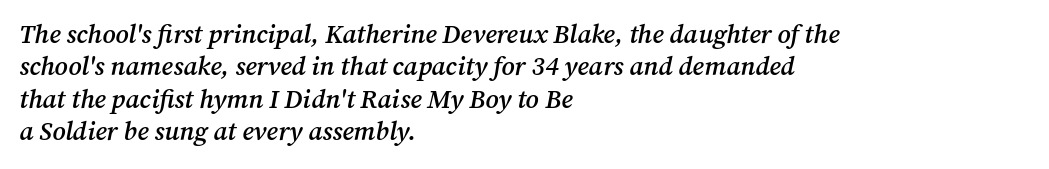
Q: Is the text bold? A: Semi-bold.
Q: Is the text italic (slanted)? A: Yes, it leans right by about 12 degrees.
Q: Is the text underlined? A: No.
Q: How is the paragraph aligned? A: Left-aligned.
Q: Is the spacing between letters normal or unusually wide? A: Normal.
Q: Is the spacing between lines tight, normal or loose? A: Normal.
